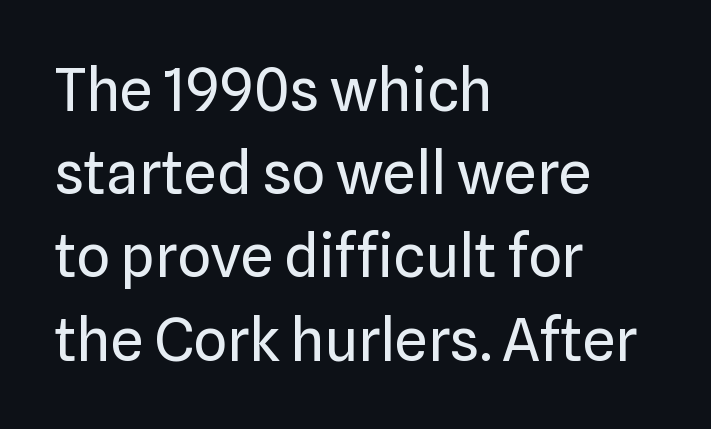
{"serif": "no", "italic": "no", "bold": "no", "weight": "regular", "width": "normal", "stroke_contrast": "low", "x_height": "medium", "monospaced": "no", "underline": "no", "align": "left", "line_spacing": "normal", "line_spacing_ratio": 1.41, "letter_spacing": "normal", "letter_spacing_em": 0.0, "glyph_px": 59}
